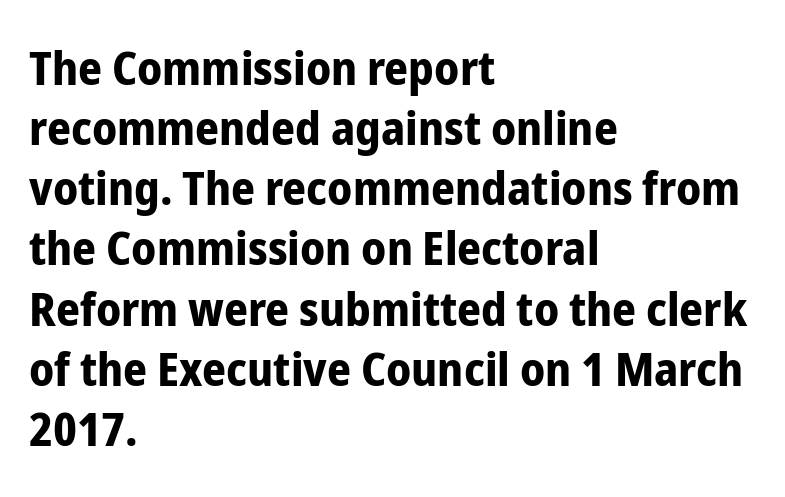
{"serif": "no", "italic": "no", "bold": "yes", "weight": "bold", "width": "condensed", "stroke_contrast": "low", "x_height": "medium", "monospaced": "no", "underline": "no", "align": "left", "line_spacing": "normal", "line_spacing_ratio": 1.28, "letter_spacing": "normal", "letter_spacing_em": 0.0, "glyph_px": 47}
